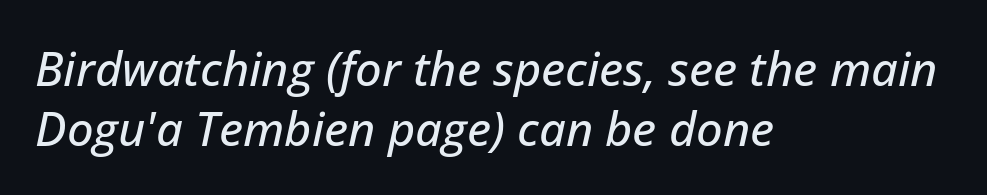
Is there much room between lines? A standard amount, neither cramped nor airy. Note the varied advance widths — an 'i' is clearly narrower than an 'm'. Each row of text sits above clean, open space. In CSS terms this would be text-align: left.
